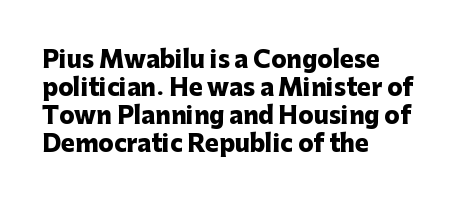
Q: Is the text bold? A: Yes.
Q: Is the text italic (slanted)? A: No, it is upright.
Q: Is the text underlined? A: No.
Q: How is the paragraph aligned? A: Left-aligned.
Q: Is the spacing between letters normal or unusually wide? A: Normal.
